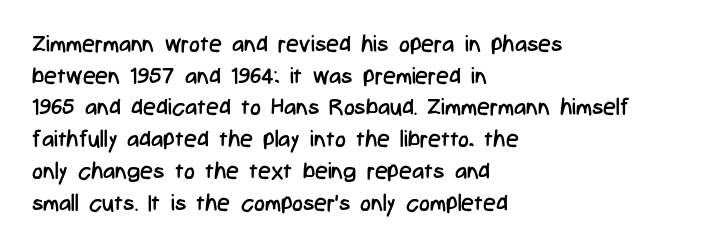
{"italic": "no", "bold": "no", "underline": "no", "align": "left", "line_spacing": "normal", "line_spacing_ratio": 1.38, "letter_spacing": "normal", "letter_spacing_em": 0.0, "glyph_px": 23}
